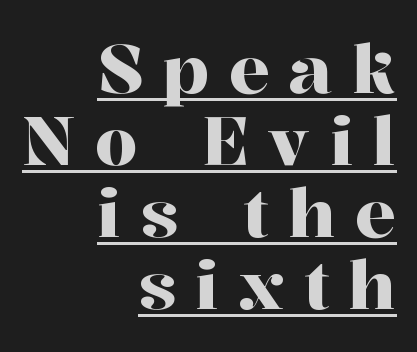
The image shows 68 px serif type, upright; set right-aligned, tight line spacing (1.06x), unusually wide letter spacing (+0.29 em), underlined; high stroke contrast and a medium x-height.
